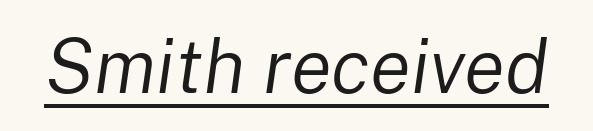
Q: Is the text bold? A: No.
Q: Is the text italic (slanted)? A: Yes, it leans right by about 8 degrees.
Q: Is the text underlined? A: Yes.
Q: Is the spacing between letters normal or unusually wide? A: Normal.
Q: Width (condensed, normal, or wide)? A: Normal.
Q: Stroke contrast? A: Low.
Q: x-height? A: Medium.
Q: Monospaced? A: No.
